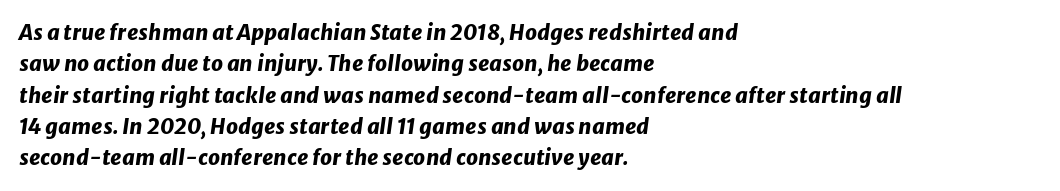
{"italic": "yes", "lean": "right", "slant_degrees": 8, "bold": "yes", "underline": "no", "align": "left", "line_spacing": "normal", "line_spacing_ratio": 1.49, "letter_spacing": "normal", "letter_spacing_em": 0.0, "glyph_px": 21}
